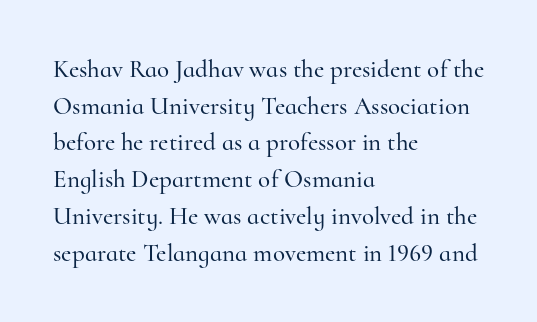
The image shows 25 px text type, upright; set left-aligned, normal line spacing (1.47x), normal letter spacing, not underlined.
